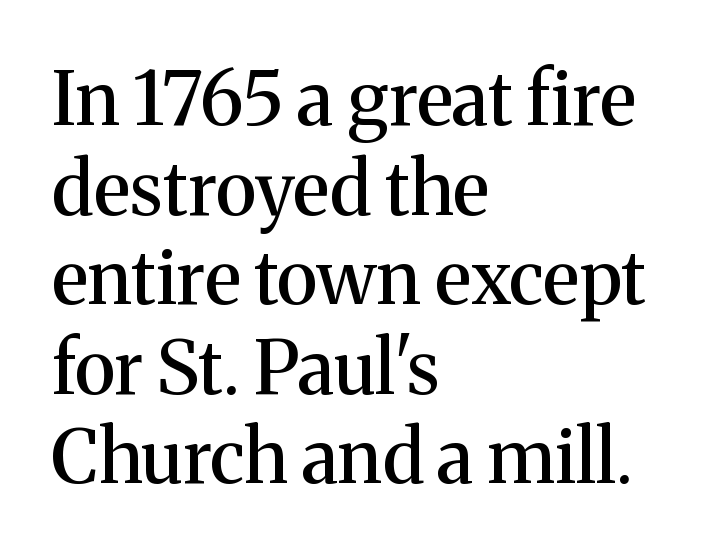
{"serif": "yes", "italic": "no", "width": "normal", "stroke_contrast": "medium", "x_height": "medium", "monospaced": "no", "underline": "no", "align": "left", "line_spacing_ratio": 1.21, "letter_spacing": "normal", "letter_spacing_em": 0.0, "glyph_px": 74}
